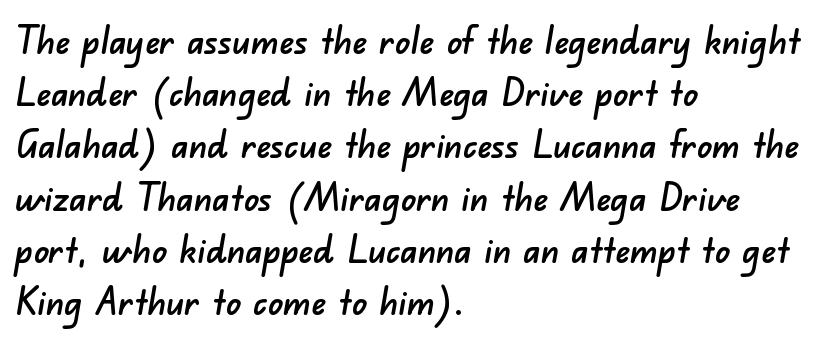
{"serif": "no", "width": "normal", "stroke_contrast": "low", "x_height": "small", "monospaced": "no", "underline": "no", "align": "left", "line_spacing": "normal", "line_spacing_ratio": 1.41, "letter_spacing": "normal", "letter_spacing_em": 0.0, "glyph_px": 37}
